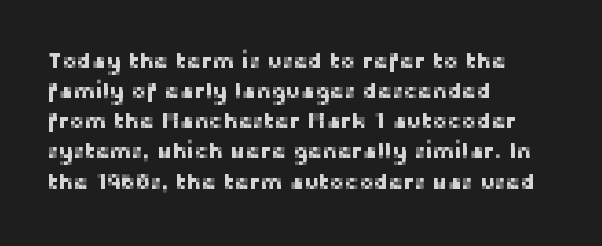
Q: Is the text italic (slanted)? A: No, it is upright.
Q: Is the text underlined? A: No.
Q: How is the paragraph aligned? A: Left-aligned.
Q: Is the spacing between letters normal or unusually wide? A: Normal.
Q: Is the spacing between lines tight, normal or loose? A: Normal.
